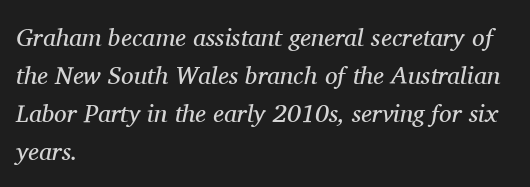
Q: Is the text bold? A: No.
Q: Is the text italic (slanted)? A: Yes, it leans right by about 11 degrees.
Q: Is the text underlined? A: No.
Q: How is the paragraph aligned? A: Left-aligned.
Q: Is the spacing between letters normal or unusually wide? A: Normal.
Q: Is the spacing between lines tight, normal or loose? A: Normal.
